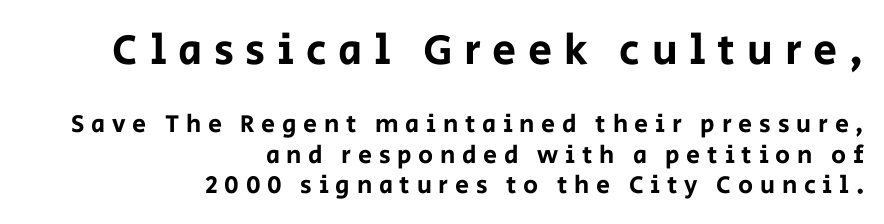
This sample is right-justified, so line beginnings fall wherever the words allow. Spacing verdict: proportional, widths tailored to each character. A bare baseline throughout the passage. These lines have a slow, spaced-out rhythm from letter to letter. Type size steps down from the first block to the second.
